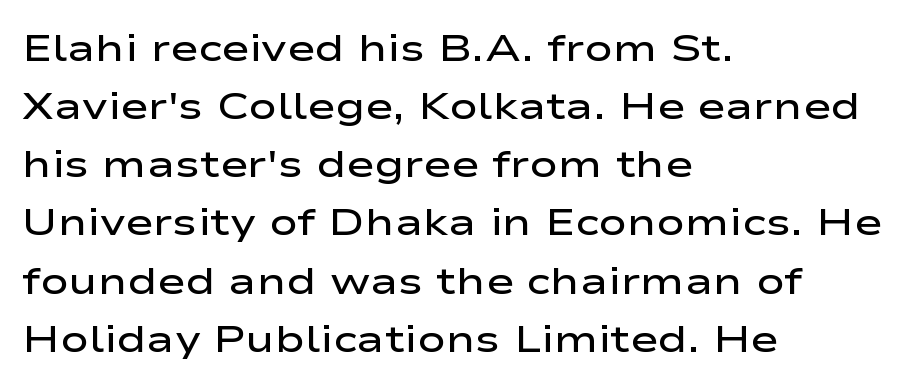
The image shows 38 px semibold, wide sans-serif type, upright; set left-aligned, normal line spacing (1.53x), normal letter spacing, not underlined; low stroke contrast and a medium x-height.
